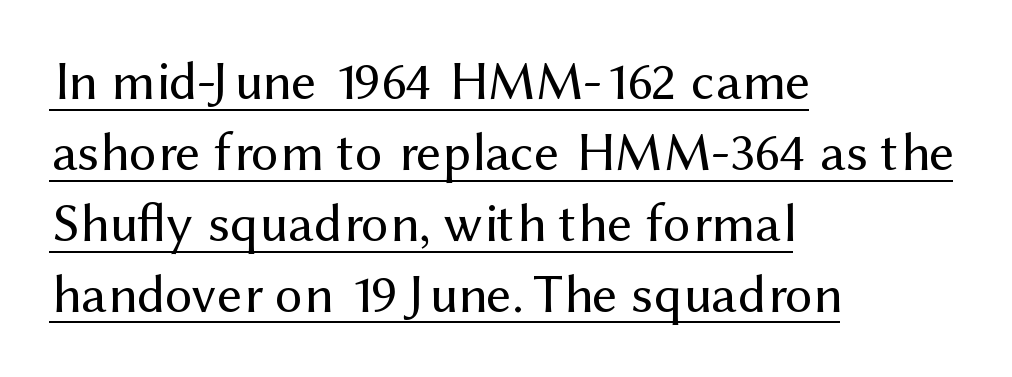
Q: Is the text bold? A: No.
Q: Is the text italic (slanted)? A: No, it is upright.
Q: Is the typeface a serif or a sans-serif typeface? A: Sans-serif.
Q: Is the text underlined? A: Yes.
Q: How is the paragraph aligned? A: Left-aligned.
Q: Is the spacing between letters normal or unusually wide? A: Normal.
Q: Is the spacing between lines tight, normal or loose? A: Normal.
Q: Width (condensed, normal, or wide)? A: Normal.
Q: Stroke contrast? A: Medium.
Q: x-height? A: Medium.
Q: Monospaced? A: No.
